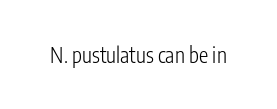
The passage shown is not underscored anywhere. The font's upright variant was chosen for this text. Stems here are at most as thick as an everyday book face. Observe the ordinary spacing: letters are neighbours, not strangers.
